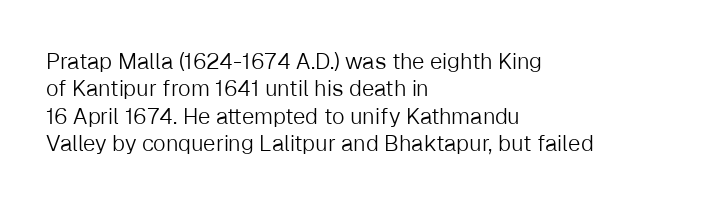
Counters stay open thanks to moderate or lighter strokes. All the whitespace from short lines collects on the right. Normally led — the rows are evenly, conventionally spaced. The glyphs are unaccompanied by any horizontal stroke below them.
